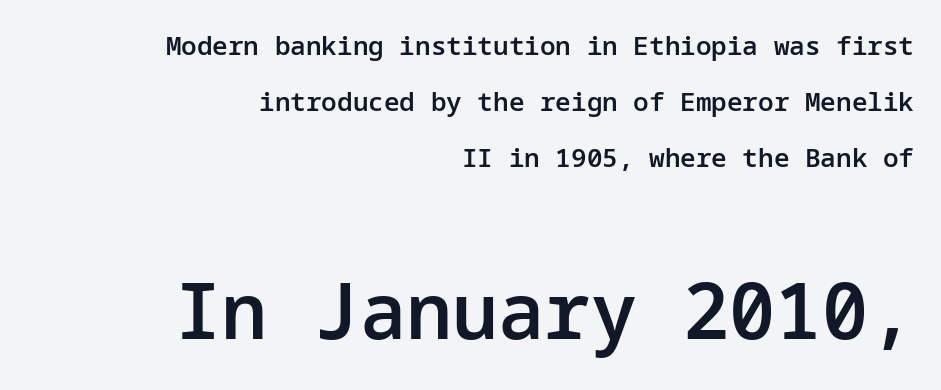
The image shows 77 px semibold sans-serif type, upright; set right-aligned, loose line spacing (2.15x), normal letter spacing, not underlined; the second (bottom) block is 2.96x larger; low stroke contrast and a medium x-height.
